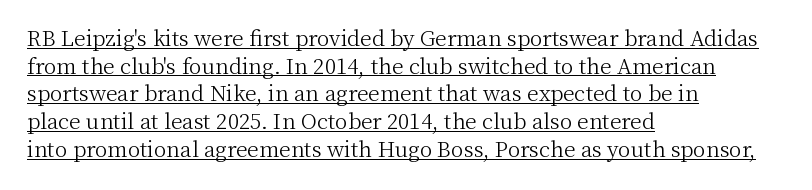
{"italic": "no", "bold": "no", "underline": "yes", "align": "left", "line_spacing": "normal", "line_spacing_ratio": 1.32, "letter_spacing": "normal", "letter_spacing_em": 0.0, "glyph_px": 21}
